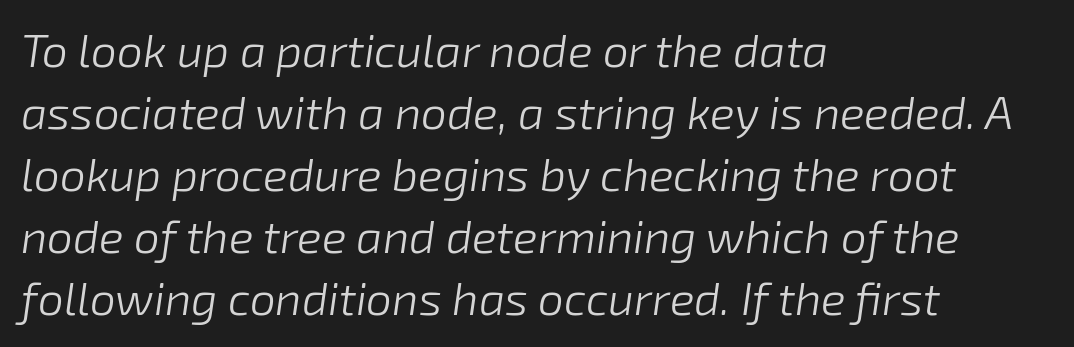
The image shows 46 px light type, italic (leaning right); set left-aligned, normal line spacing (1.35x), normal letter spacing, not underlined; low stroke contrast and a medium x-height.
